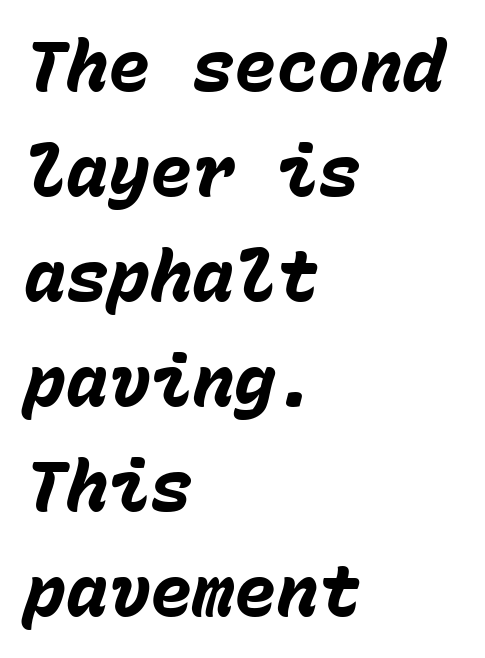
{"italic": "yes", "lean": "right", "slant_degrees": 15, "bold": "yes", "weight": "heavy", "width": "normal", "stroke_contrast": "low", "x_height": "medium", "monospaced": "yes", "underline": "no", "align": "left", "line_spacing": "normal", "line_spacing_ratio": 1.5, "letter_spacing": "normal", "letter_spacing_em": 0.0, "glyph_px": 70}
